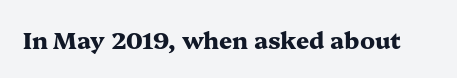
Notice how thick the strokes are: this is what a full bold looks like. In terms of letterspacing, this is plain default setting. The specimen omits any rule beneath the text block's lines. The lettering stays uniformly vertical, giving the passage a roman look.
